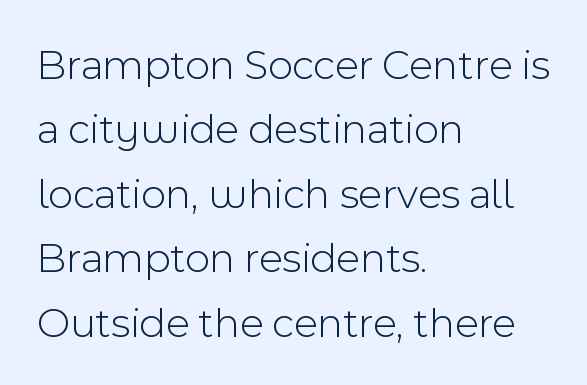
Q: Is the text bold? A: No.
Q: Is the text italic (slanted)? A: No, it is upright.
Q: Is the typeface a serif or a sans-serif typeface? A: Sans-serif.
Q: Is the text underlined? A: No.
Q: How is the paragraph aligned? A: Left-aligned.
Q: Is the spacing between letters normal or unusually wide? A: Normal.
Q: Is the spacing between lines tight, normal or loose? A: Normal.
Q: Width (condensed, normal, or wide)? A: Normal.
Q: x-height? A: Medium.
Q: Monospaced? A: No.
